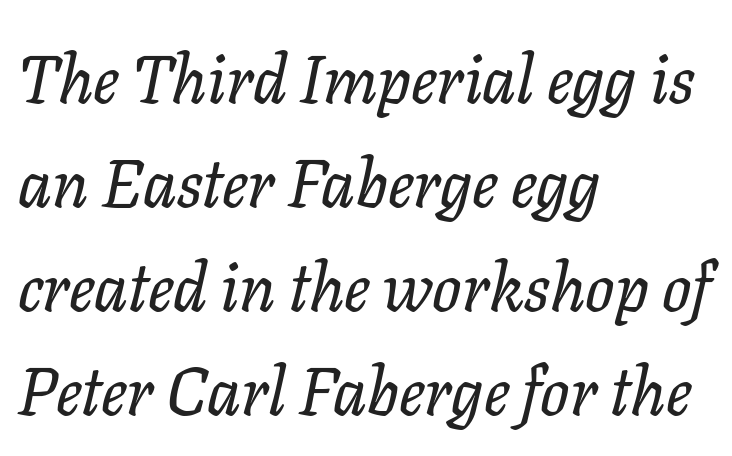
Q: Is the text italic (slanted)? A: Yes, it leans right by about 11 degrees.
Q: Is the typeface a serif or a sans-serif typeface? A: Serif.
Q: Is the text underlined? A: No.
Q: How is the paragraph aligned? A: Left-aligned.
Q: Is the spacing between letters normal or unusually wide? A: Normal.
Q: Is the spacing between lines tight, normal or loose? A: Normal.
Q: Width (condensed, normal, or wide)? A: Normal.
Q: Stroke contrast? A: Low.
Q: x-height? A: Medium.
Q: Monospaced? A: No.
